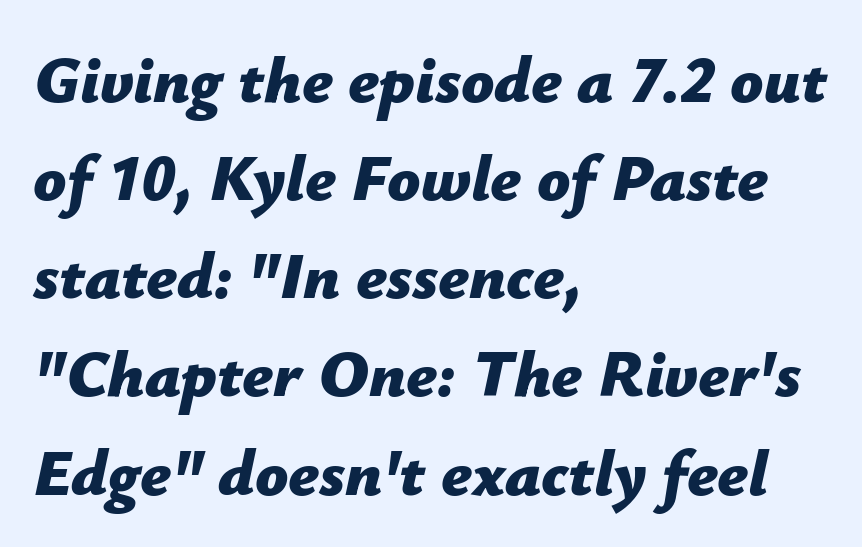
Q: Is the text bold? A: Yes.
Q: Is the text italic (slanted)? A: Yes, it leans right by about 12 degrees.
Q: Is the text underlined? A: No.
Q: How is the paragraph aligned? A: Left-aligned.
Q: Is the spacing between letters normal or unusually wide? A: Normal.
Q: Is the spacing between lines tight, normal or loose? A: Normal.
Q: Width (condensed, normal, or wide)? A: Normal.
Q: Stroke contrast? A: Low.
Q: x-height? A: Medium.
Q: Monospaced? A: No.
